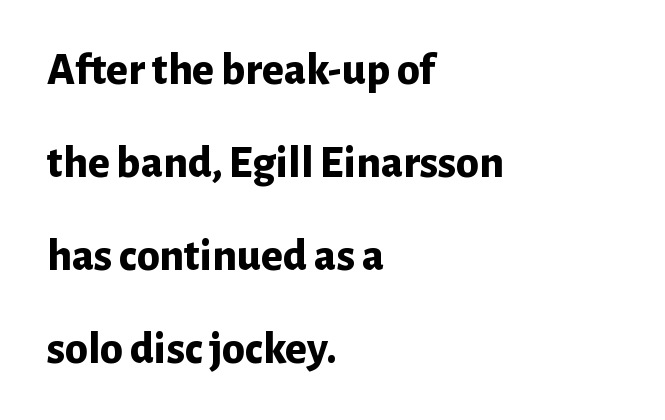
{"serif": "no", "italic": "no", "bold": "yes", "weight": "bold", "width": "normal", "stroke_contrast": "low", "x_height": "medium", "monospaced": "no", "underline": "no", "align": "left", "line_spacing": "loose", "line_spacing_ratio": 2.02, "letter_spacing": "normal", "letter_spacing_em": 0.0, "glyph_px": 46}
